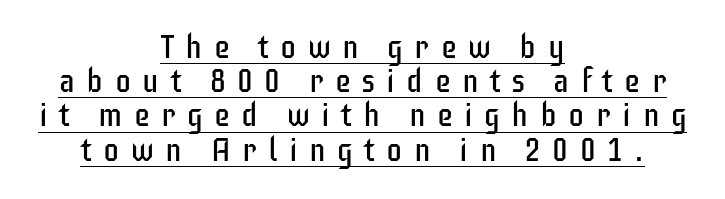
The image shows 32 px regular-weight, condensed sans-serif type, upright; set centered, tight line spacing (1.07x), unusually wide letter spacing (+0.36 em), underlined; low stroke contrast and a large x-height.
